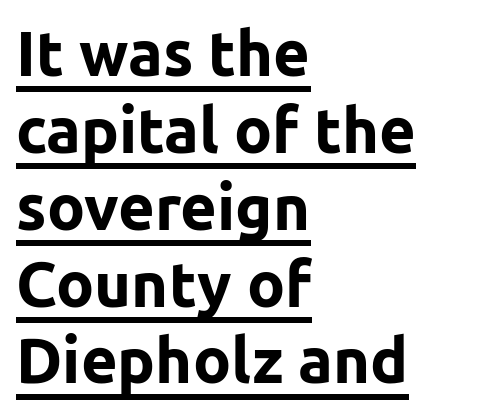
The image shows 63 px bold sans-serif type, upright; set left-aligned, line spacing 1.22x, normal letter spacing, underlined; low stroke contrast and a medium x-height.
